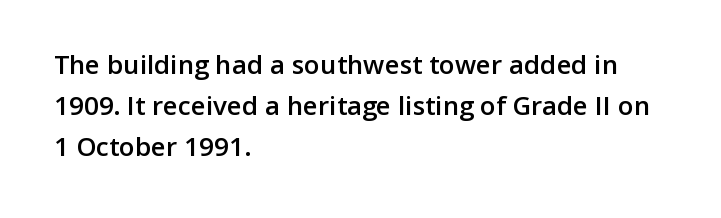
The image shows 26 px text type, upright; set left-aligned, normal line spacing (1.58x), normal letter spacing, not underlined.
